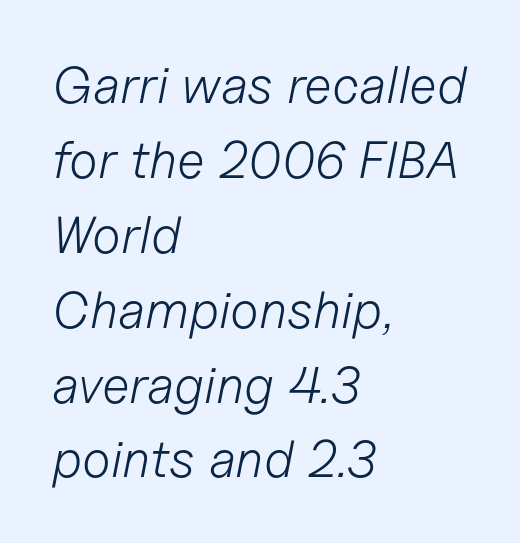
Does the lettering tilt? It does — this is italic. Quick note: underline off. How would I describe the line gaps? Plain and ordinary. Tracking value appears to be zero — textbook default spacing. The rendering uses natural spacing where letterforms have individual widths. The paragraph has a hard left edge and a soft right edge.
